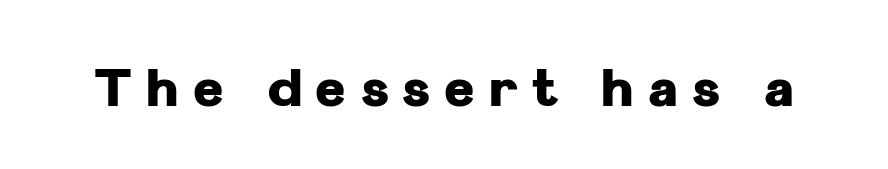
Q: Is the text bold? A: Yes.
Q: Is the text italic (slanted)? A: No, it is upright.
Q: Is the typeface a serif or a sans-serif typeface? A: Sans-serif.
Q: Is the text underlined? A: No.
Q: Is the spacing between letters normal or unusually wide? A: Unusually wide.
Q: Width (condensed, normal, or wide)? A: Normal.
Q: Stroke contrast? A: Low.
Q: x-height? A: Medium.
Q: Monospaced? A: No.
